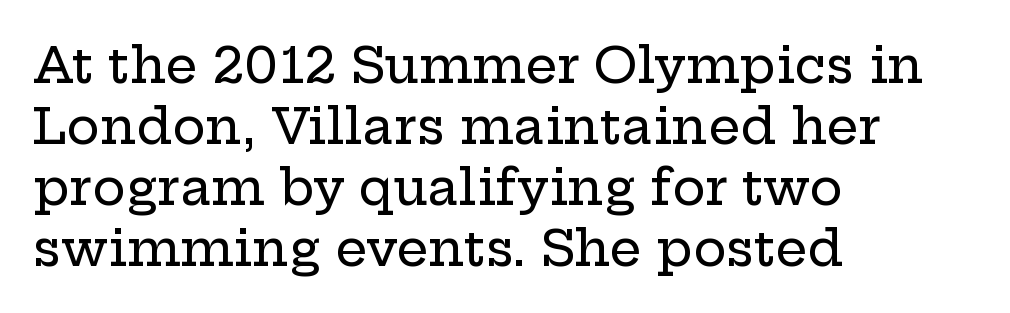
{"serif": "yes", "italic": "no", "width": "wide", "stroke_contrast": "low", "x_height": "medium", "monospaced": "no", "underline": "no", "align": "left", "line_spacing_ratio": 1.22, "letter_spacing": "normal", "letter_spacing_em": 0.0, "glyph_px": 50}
